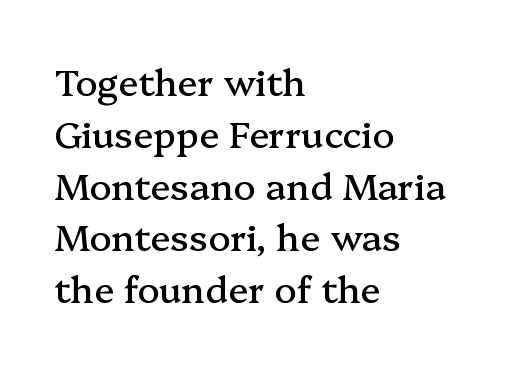
The image shows 37 px serif type, upright; set left-aligned, normal line spacing (1.4x), normal letter spacing, not underlined; medium stroke contrast and a medium x-height.
